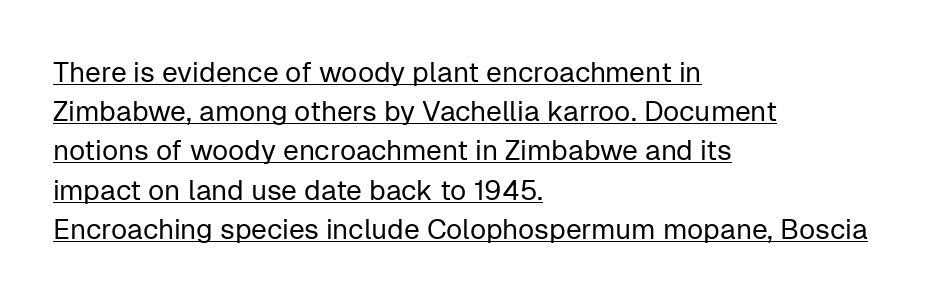
{"serif": "no", "italic": "no", "bold": "no", "weight": "regular", "width": "normal", "stroke_contrast": "low", "x_height": "medium", "monospaced": "no", "underline": "yes", "align": "left", "line_spacing": "normal", "line_spacing_ratio": 1.4, "letter_spacing": "normal", "letter_spacing_em": 0.0, "glyph_px": 28}
